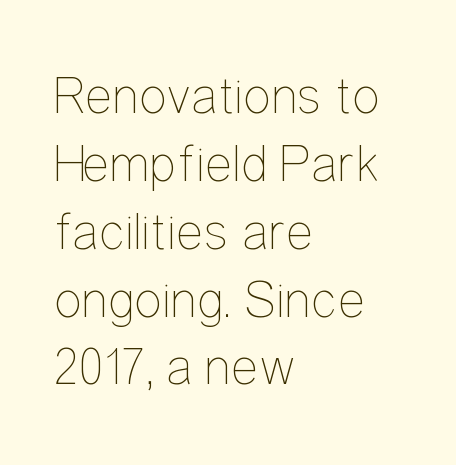
The image shows 53 px thin, condensed type, upright; set left-aligned, normal line spacing (1.28x), normal letter spacing, not underlined; low stroke contrast and a medium x-height.
